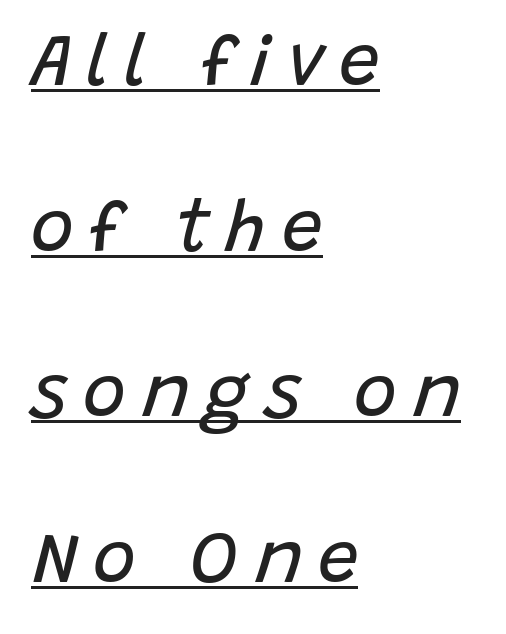
{"italic": "yes", "lean": "right", "slant_degrees": 15, "bold": "no", "weight": "regular", "width": "normal", "stroke_contrast": "low", "x_height": "large", "monospaced": "no", "underline": "yes", "align": "left", "line_spacing": "loose", "line_spacing_ratio": 2.27, "letter_spacing": "wide", "letter_spacing_em": 0.21, "glyph_px": 73}
